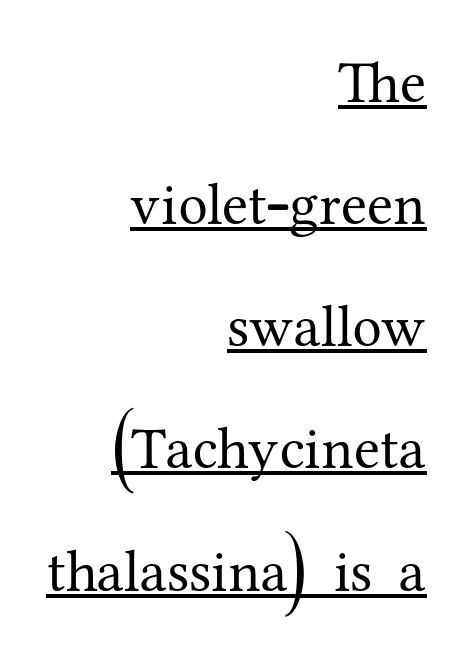
The image shows 59 px regular-weight serif type, upright; set right-aligned, loose line spacing (2.07x), normal letter spacing, underlined; medium stroke contrast and a medium x-height.
